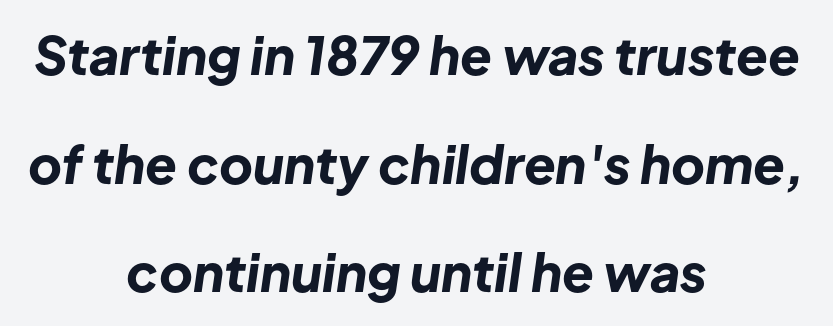
The rendering keeps characters at their native spacing. Designer's note — italics engaged. The space between consecutive lines is lavish. Caption: bold face, heavy strokes. Is the block centered? Yes — each line is placed symmetrically about the middle. Each row of text sits above clean, open space.
